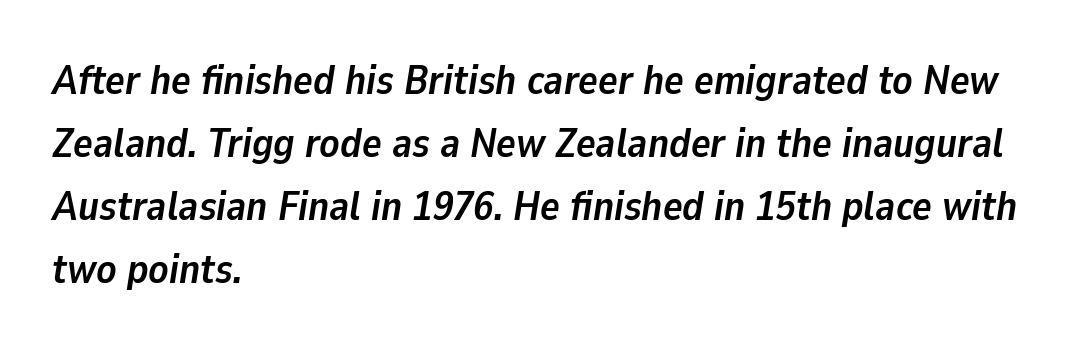
If you measured baseline to baseline, you'd find a middling distance. Observe the ordinary spacing: letters are neighbours, not strangers. Typesetter's note: full bold, strokes at maximum text heaviness. Proportional: the letters do not fall into vertical columns. Anything drawn beneath the words? Only blank space. Short and long lines alike share a common starting point at left.
